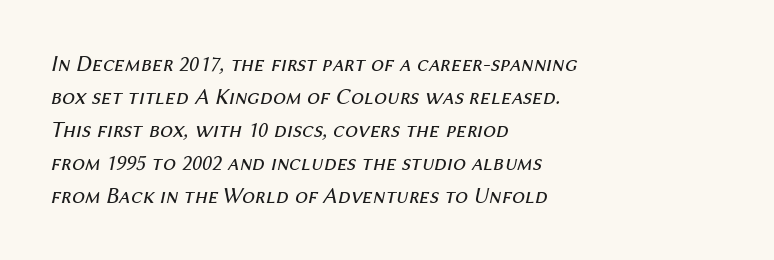
{"italic": "yes", "lean": "right", "slant_degrees": 12, "bold": "no", "underline": "no", "align": "left", "line_spacing": "normal", "line_spacing_ratio": 1.44, "letter_spacing": "normal", "letter_spacing_em": 0.0, "glyph_px": 23}
